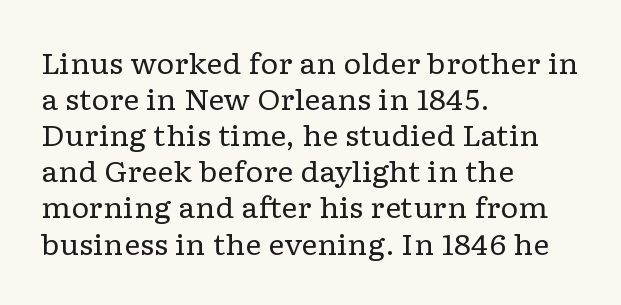
{"serif": "yes", "italic": "no", "bold": "no", "weight": "regular", "width": "wide", "stroke_contrast": "low", "x_height": "medium", "monospaced": "no", "underline": "no", "align": "left", "line_spacing": "normal", "line_spacing_ratio": 1.29, "letter_spacing": "normal", "letter_spacing_em": 0.0, "glyph_px": 28}
